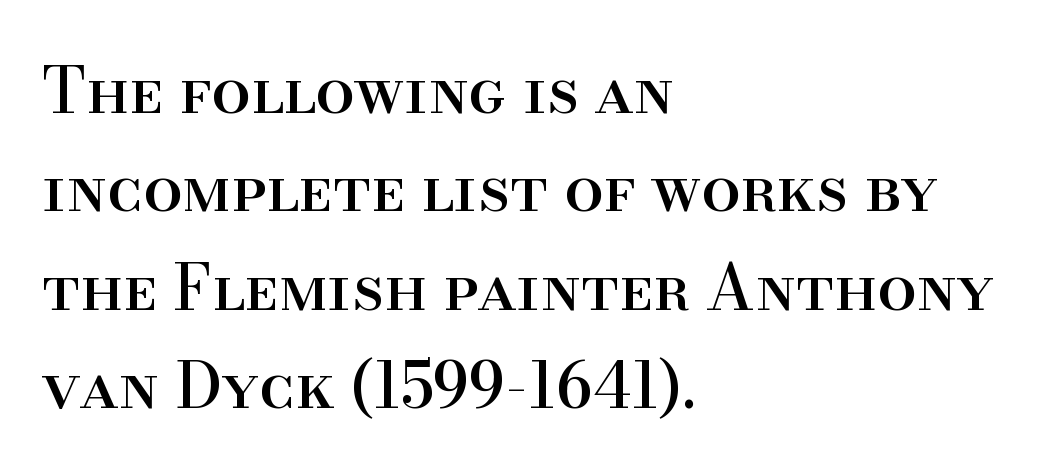
{"serif": "yes", "italic": "no", "width": "normal", "stroke_contrast": "high", "x_height": "small", "monospaced": "no", "underline": "no", "align": "left", "line_spacing": "normal", "line_spacing_ratio": 1.56, "letter_spacing": "normal", "letter_spacing_em": 0.0, "glyph_px": 63}
